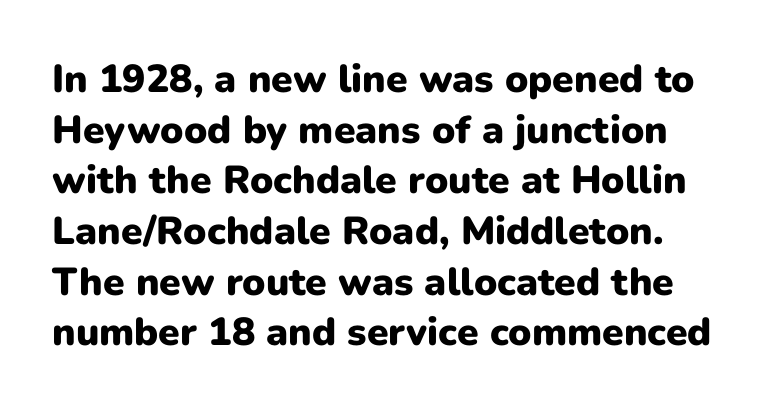
Q: Is the text bold? A: Yes.
Q: Is the text italic (slanted)? A: No, it is upright.
Q: Is the typeface a serif or a sans-serif typeface? A: Sans-serif.
Q: Is the text underlined? A: No.
Q: Is the spacing between letters normal or unusually wide? A: Normal.
Q: Is the spacing between lines tight, normal or loose? A: Normal.
Q: Width (condensed, normal, or wide)? A: Normal.
Q: Stroke contrast? A: Low.
Q: x-height? A: Medium.
Q: Monospaced? A: No.
